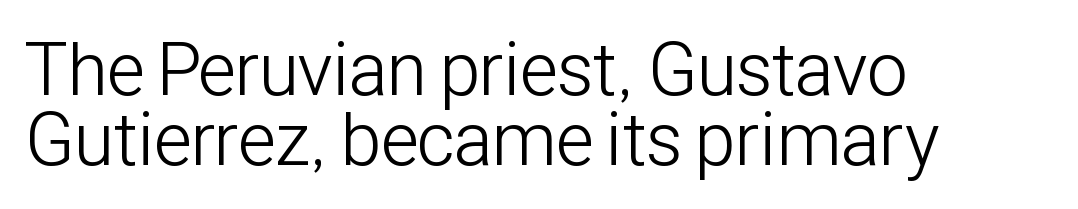
{"serif": "no", "italic": "no", "bold": "no", "weight": "light", "width": "condensed", "stroke_contrast": "low", "x_height": "medium", "monospaced": "no", "underline": "no", "align": "left", "line_spacing": "tight", "line_spacing_ratio": 0.95, "letter_spacing": "normal", "letter_spacing_em": 0.0, "glyph_px": 74}
